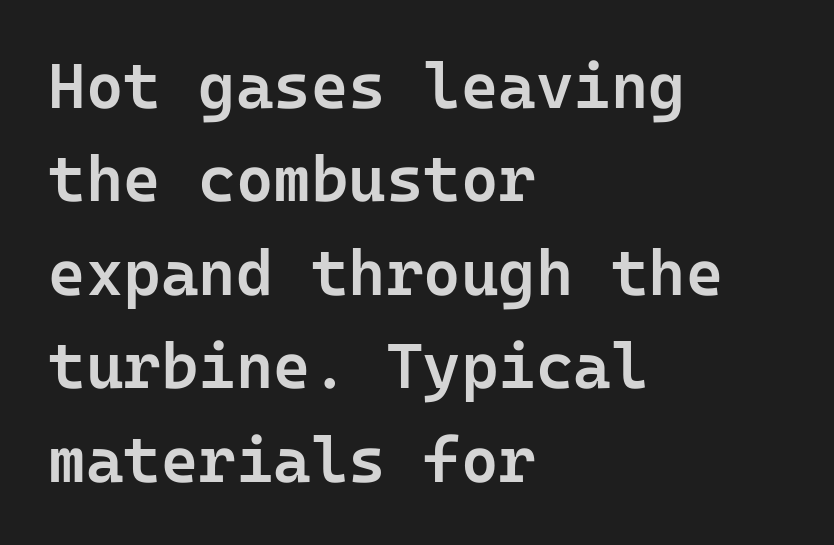
The image shows 64 px semibold sans-serif type, upright; set left-aligned, normal line spacing (1.46x), normal letter spacing, not underlined; low stroke contrast and a medium x-height.
